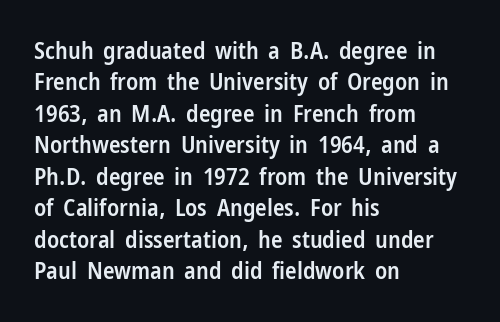
Q: Is the text bold? A: Semi-bold.
Q: Is the text italic (slanted)? A: No, it is upright.
Q: Is the text underlined? A: No.
Q: How is the paragraph aligned? A: Left-aligned.
Q: Is the spacing between letters normal or unusually wide? A: Normal.
Q: Is the spacing between lines tight, normal or loose? A: Normal.
